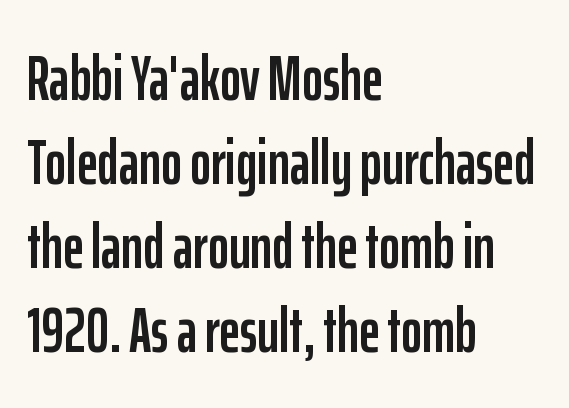
{"serif": "no", "italic": "no", "width": "condensed", "stroke_contrast": "low", "x_height": "medium", "monospaced": "no", "underline": "no", "align": "left", "line_spacing": "normal", "line_spacing_ratio": 1.31, "letter_spacing": "normal", "letter_spacing_em": 0.0, "glyph_px": 64}
